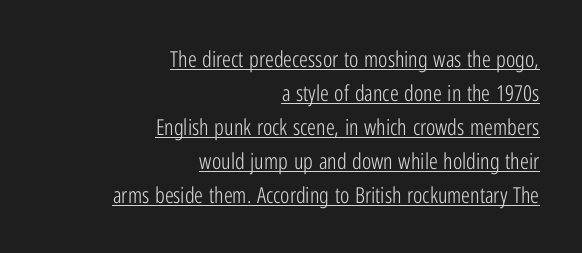
Q: Is the text bold? A: No.
Q: Is the text italic (slanted)? A: No, it is upright.
Q: Is the text underlined? A: Yes.
Q: How is the paragraph aligned? A: Right-aligned.
Q: Is the spacing between letters normal or unusually wide? A: Normal.
Q: Is the spacing between lines tight, normal or loose? A: Normal.
